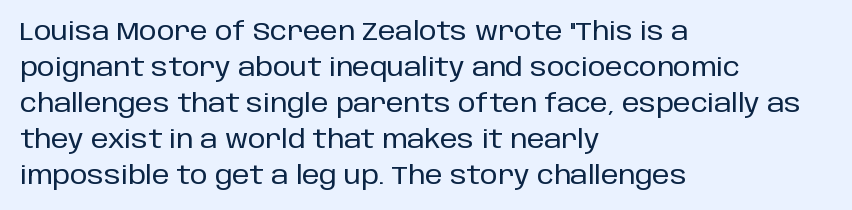
The image shows 25 px text type, upright; set left-aligned, normal line spacing (1.44x), normal letter spacing, not underlined.
